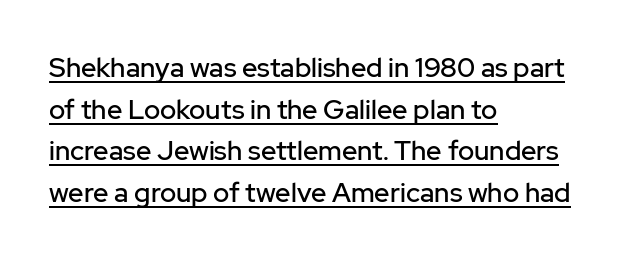
The paragraph shown leans on its left margin. Like a heading marked for emphasis, these lines bear an underscore. How are the letters spaced? Ordinarily, with no added tracking. A typesetter would call this leading conventional body-copy spacing. Vertical strokes here are truly vertical.
